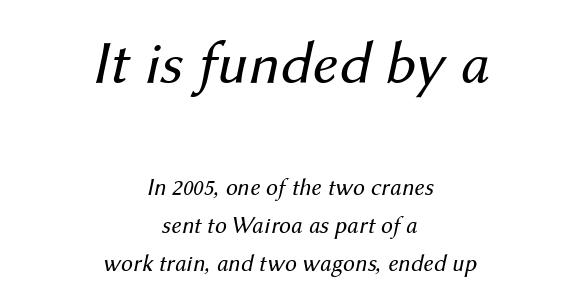
Q: Is the text bold? A: No.
Q: Is the text italic (slanted)? A: Yes, it leans right by about 12 degrees.
Q: Is the text underlined? A: No.
Q: How is the paragraph aligned? A: Centered.
Q: Is the spacing between letters normal or unusually wide? A: Normal.
Q: Is the spacing between lines tight, normal or loose? A: Normal.
Q: Which block of text is set in a larger size, the first (top) or the second (bottom)? A: The first (top) one.
Q: Width (condensed, normal, or wide)? A: Normal.
Q: Stroke contrast? A: Medium.
Q: x-height? A: Medium.
Q: Monospaced? A: No.
